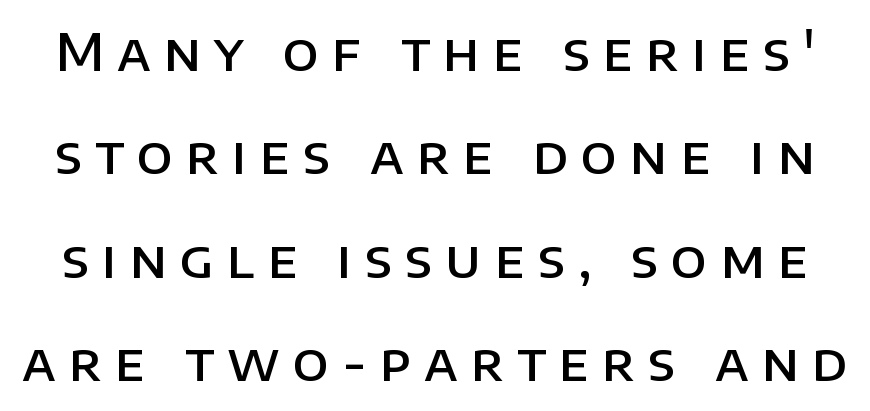
The image shows 52 px semibold sans-serif type, upright; set loose line spacing (1.99x), unusually wide letter spacing (+0.25 em), not underlined; low stroke contrast and a large x-height.
